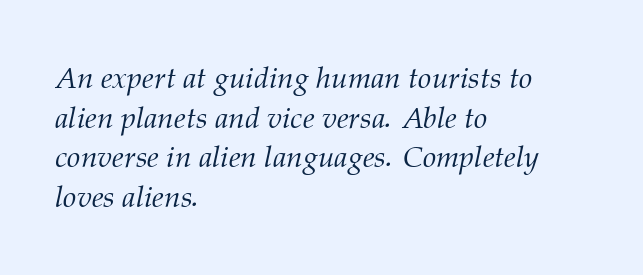
Q: Is the text bold? A: No.
Q: Is the text italic (slanted)? A: Yes, it leans right by about 12 degrees.
Q: Is the typeface a serif or a sans-serif typeface? A: Serif.
Q: Is the text underlined? A: No.
Q: How is the paragraph aligned? A: Left-aligned.
Q: Is the spacing between letters normal or unusually wide? A: Normal.
Q: Is the spacing between lines tight, normal or loose? A: Normal.
Q: Width (condensed, normal, or wide)? A: Normal.
Q: Stroke contrast? A: Medium.
Q: x-height? A: Medium.
Q: Monospaced? A: No.
